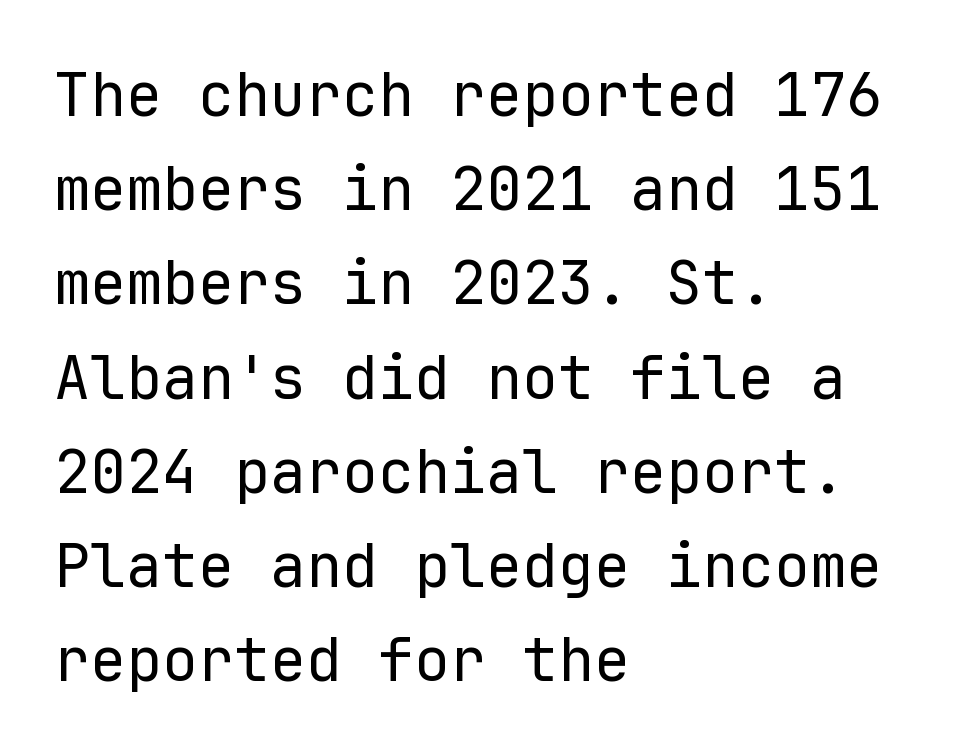
The vertical gap from one line to the next is medium. Fixed-width glyphs throughout — classic coding-font behaviour. Nobody touched the tracking dial on this one. The glyphs are unaccompanied by any horizontal stroke below them.
